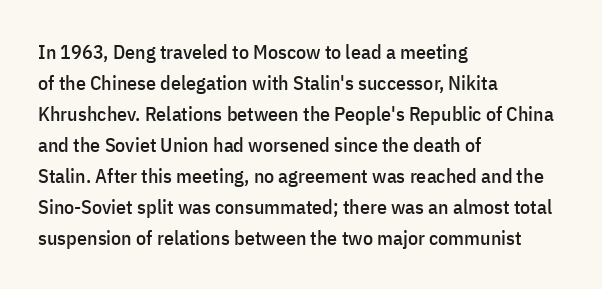
The image shows 20 px text type, upright; set left-aligned, normal line spacing (1.55x), normal letter spacing, not underlined.
